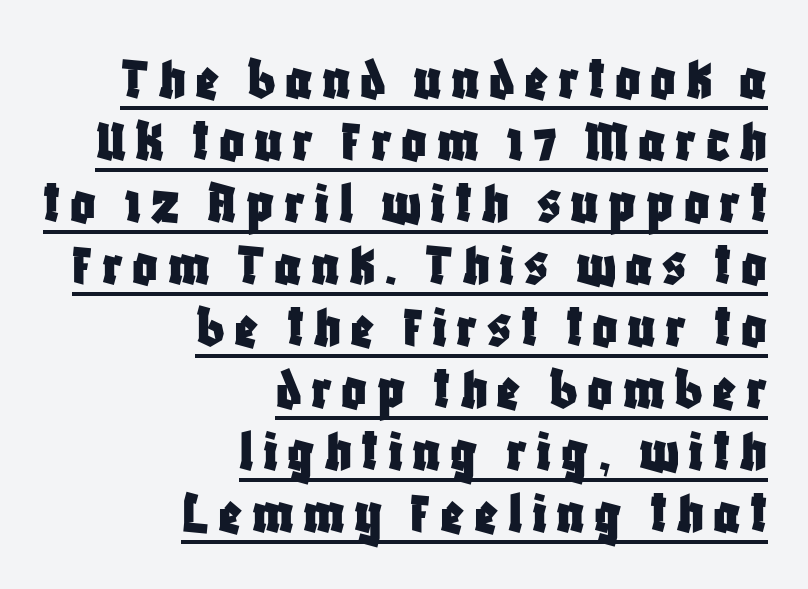
Q: Is the text italic (slanted)? A: No, it is upright.
Q: Is the typeface a serif or a sans-serif typeface? A: Sans-serif.
Q: Is the text underlined? A: Yes.
Q: How is the paragraph aligned? A: Right-aligned.
Q: Is the spacing between lines tight, normal or loose? A: Tight.
Q: Width (condensed, normal, or wide)? A: Condensed.
Q: Stroke contrast? A: Low.
Q: x-height? A: Large.
Q: Monospaced? A: No.
